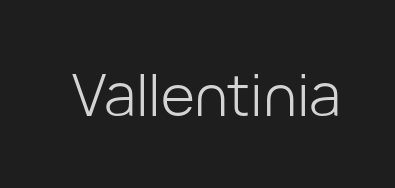
Q: Is the text bold? A: No.
Q: Is the text italic (slanted)? A: No, it is upright.
Q: Is the typeface a serif or a sans-serif typeface? A: Sans-serif.
Q: Is the text underlined? A: No.
Q: Is the spacing between letters normal or unusually wide? A: Normal.
Q: Width (condensed, normal, or wide)? A: Normal.
Q: Stroke contrast? A: Low.
Q: x-height? A: Medium.
Q: Monospaced? A: No.
